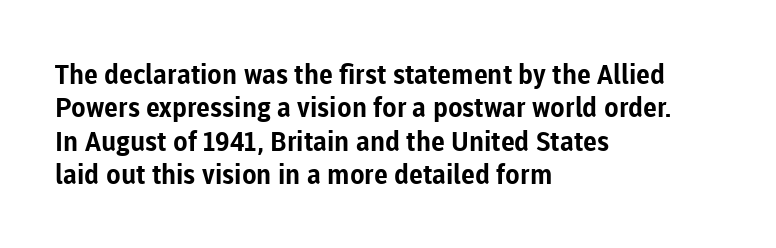
{"italic": "no", "bold": "yes", "underline": "no", "align": "left", "line_spacing_ratio": 1.24, "letter_spacing": "normal", "letter_spacing_em": 0.0, "glyph_px": 27}
